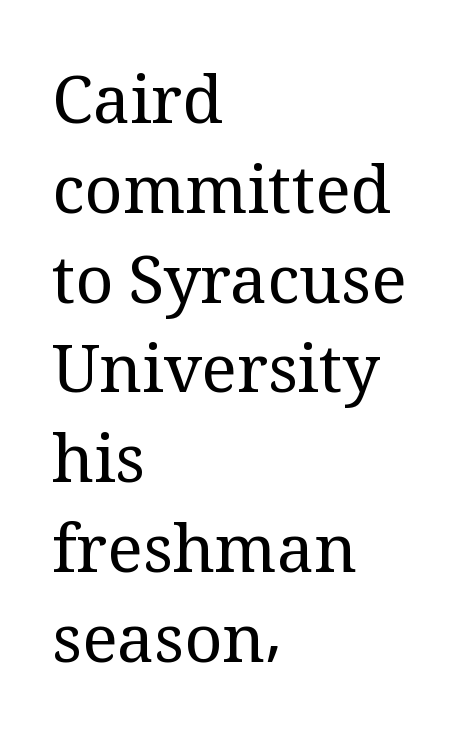
{"serif": "yes", "italic": "no", "bold": "no", "weight": "regular", "width": "normal", "stroke_contrast": "medium", "x_height": "medium", "monospaced": "no", "underline": "no", "align": "left", "line_spacing": "normal", "line_spacing_ratio": 1.36, "letter_spacing": "normal", "letter_spacing_em": 0.0, "glyph_px": 66}
